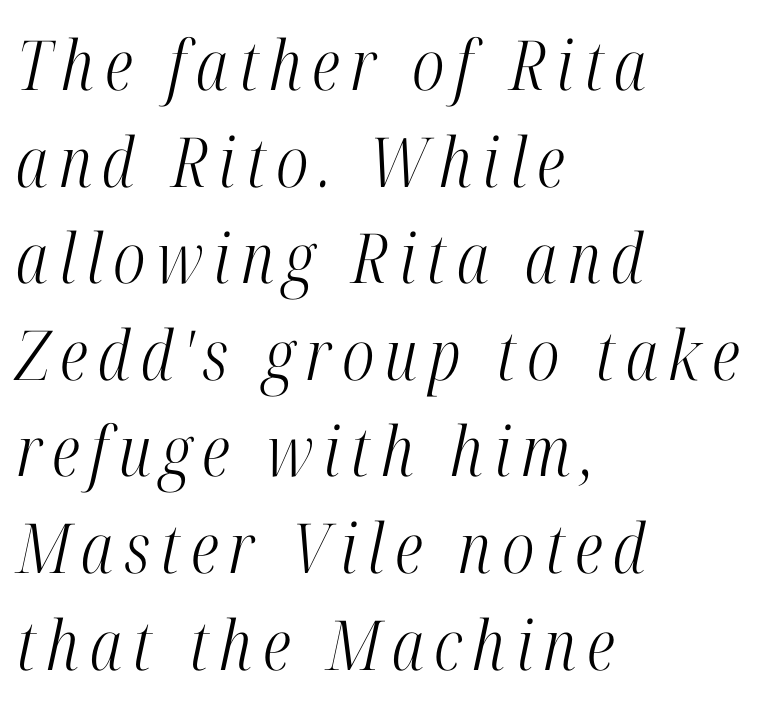
{"serif": "yes", "italic": "yes", "lean": "right", "slant_degrees": 12, "bold": "no", "weight": "light", "width": "condensed", "stroke_contrast": "high", "x_height": "medium", "monospaced": "no", "underline": "no", "align": "left", "line_spacing": "normal", "line_spacing_ratio": 1.4, "glyph_px": 69}
